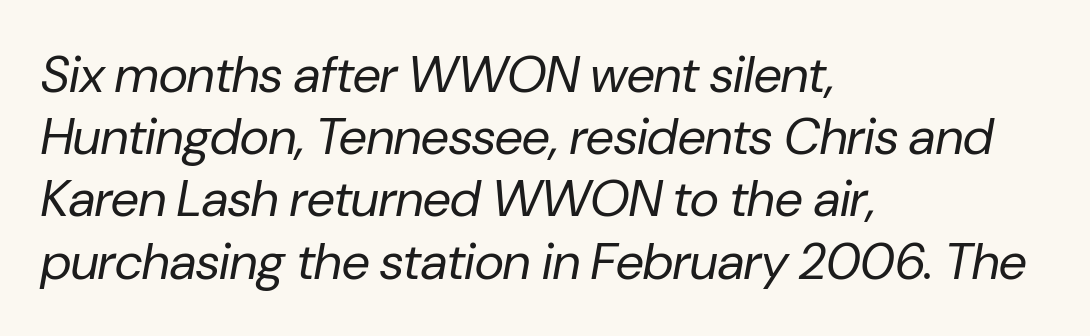
{"italic": "yes", "lean": "right", "slant_degrees": 10, "bold": "no", "weight": "regular", "width": "normal", "stroke_contrast": "low", "x_height": "medium", "monospaced": "no", "underline": "no", "align": "left", "line_spacing_ratio": 1.22, "letter_spacing": "normal", "letter_spacing_em": 0.0, "glyph_px": 51}
